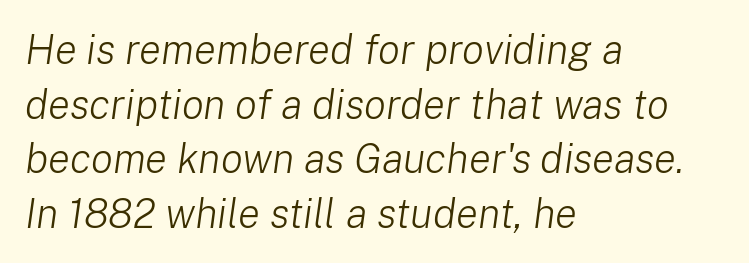
{"italic": "yes", "lean": "right", "slant_degrees": 8, "bold": "no", "weight": "light", "width": "normal", "stroke_contrast": "low", "x_height": "medium", "monospaced": "no", "underline": "no", "align": "left", "line_spacing": "normal", "line_spacing_ratio": 1.33, "letter_spacing": "normal", "letter_spacing_em": 0.0, "glyph_px": 41}
